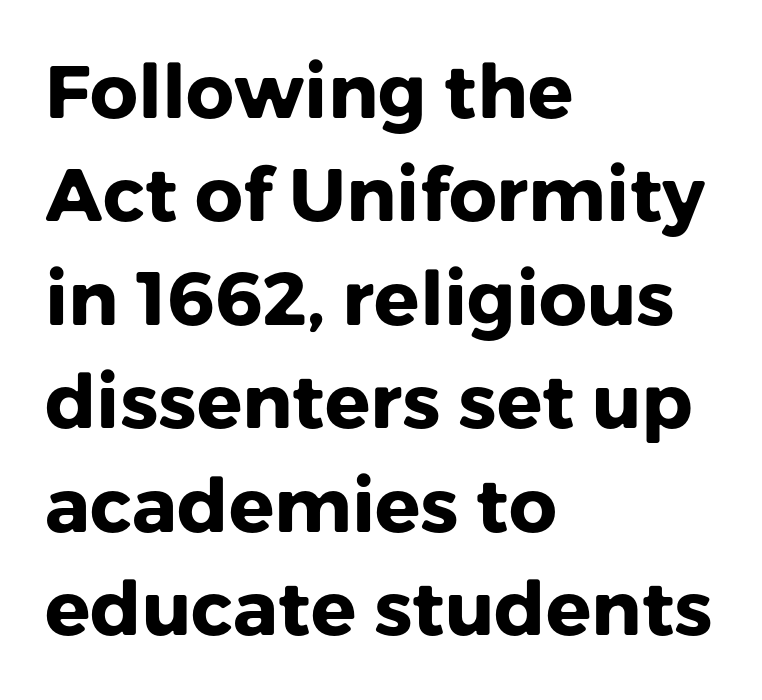
{"serif": "no", "italic": "no", "bold": "yes", "weight": "heavy", "width": "normal", "stroke_contrast": "low", "x_height": "medium", "monospaced": "no", "underline": "no", "align": "left", "line_spacing": "normal", "line_spacing_ratio": 1.38, "letter_spacing": "normal", "letter_spacing_em": 0.0, "glyph_px": 75}
